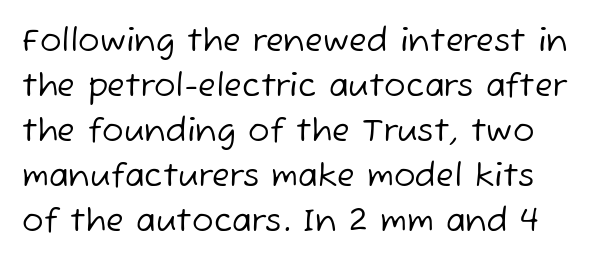
The image shows 32 px regular-weight sans-serif type; set normal line spacing (1.41x), normal letter spacing, not underlined; low stroke contrast and a medium x-height.
